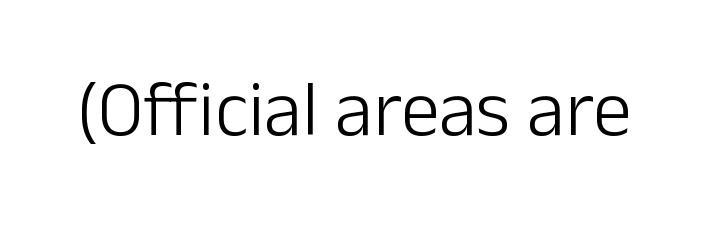
Q: Is the text bold? A: No.
Q: Is the text italic (slanted)? A: No, it is upright.
Q: Is the typeface a serif or a sans-serif typeface? A: Sans-serif.
Q: Is the text underlined? A: No.
Q: Is the spacing between letters normal or unusually wide? A: Normal.
Q: Width (condensed, normal, or wide)? A: Normal.
Q: Stroke contrast? A: Low.
Q: x-height? A: Medium.
Q: Monospaced? A: No.
